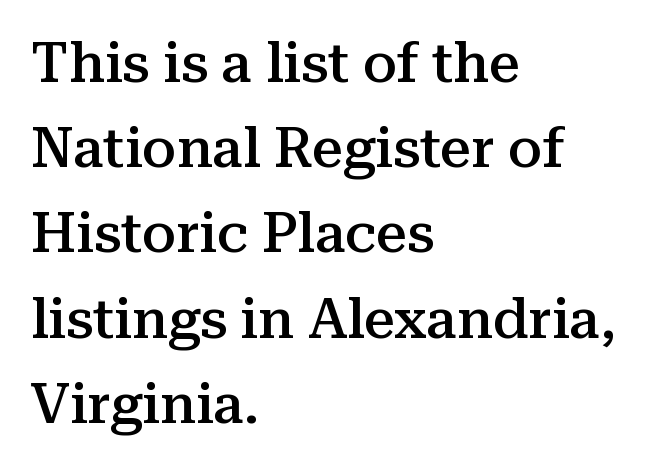
The sample has been set in demibold, a notch under bold. The paragraph shown leans on its left margin. Type style note: has serifs. The letters advance in unequal steps, a hallmark of proportional type.
